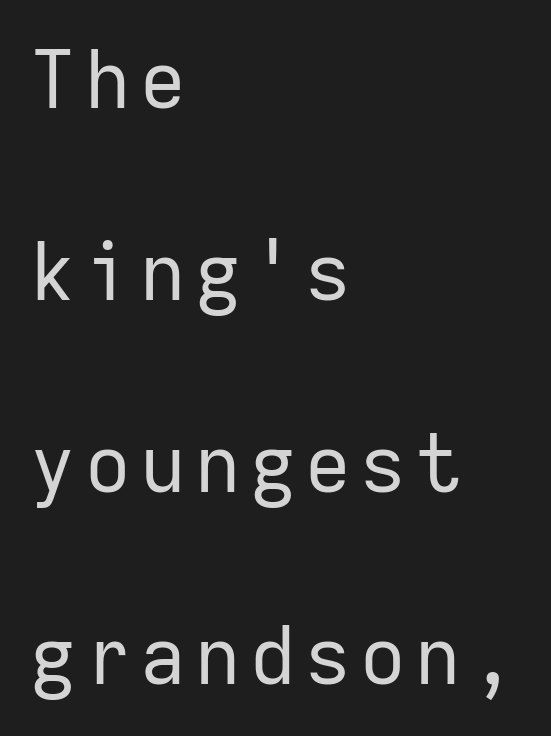
The image shows 79 px regular-weight sans-serif type, upright, monospaced; set left-aligned, loose line spacing (2.43x), not underlined; low stroke contrast and a medium x-height.
